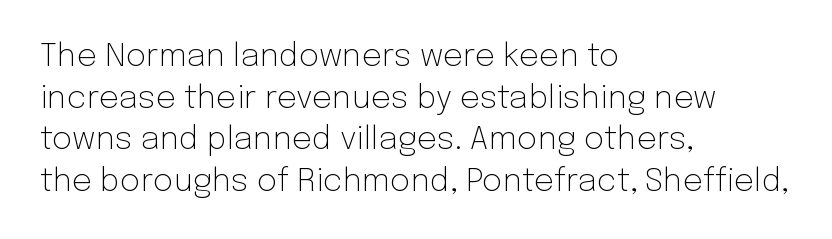
{"serif": "no", "italic": "no", "bold": "no", "weight": "light", "width": "normal", "stroke_contrast": "low", "x_height": "medium", "monospaced": "no", "underline": "no", "align": "left", "line_spacing": "normal", "line_spacing_ratio": 1.3, "letter_spacing": "normal", "letter_spacing_em": 0.0, "glyph_px": 32}
